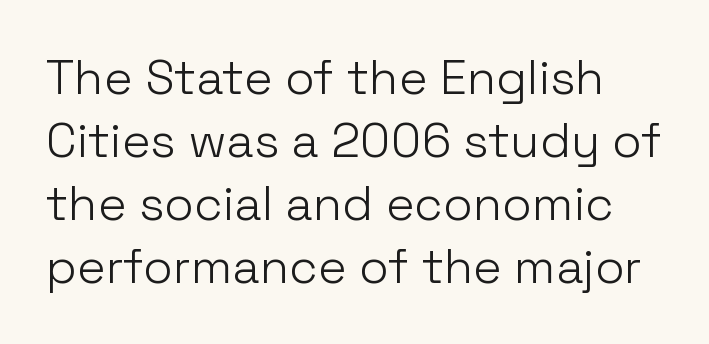
Here the designer chose a conventional face with non-uniform glyph widths. Nope, no serifs anywhere on these letters. The specimen omits any rule beneath the text block's lines. Do the letters lean? They stand straight. Weight: regular or lighter.
